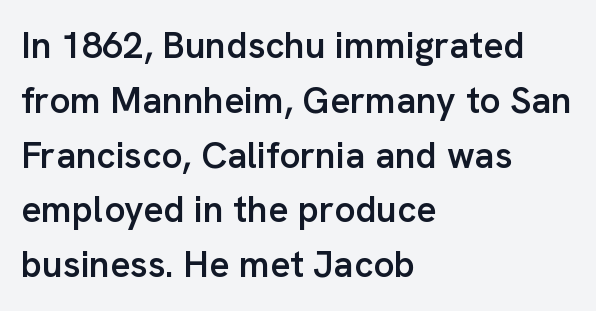
Q: Is the text bold? A: Semi-bold.
Q: Is the text italic (slanted)? A: No, it is upright.
Q: Is the typeface a serif or a sans-serif typeface? A: Sans-serif.
Q: Is the text underlined? A: No.
Q: How is the paragraph aligned? A: Left-aligned.
Q: Is the spacing between letters normal or unusually wide? A: Normal.
Q: Is the spacing between lines tight, normal or loose? A: Normal.
Q: Width (condensed, normal, or wide)? A: Normal.
Q: Stroke contrast? A: Low.
Q: x-height? A: Medium.
Q: Monospaced? A: No.
